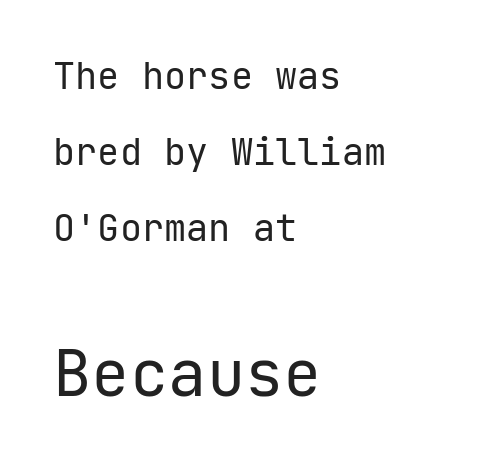
The image shows 64 px regular-weight sans-serif type, upright, monospaced; set left-aligned, loose line spacing (2.06x), normal letter spacing, not underlined; the second (bottom) block is 1.73x larger; low stroke contrast and a medium x-height.
